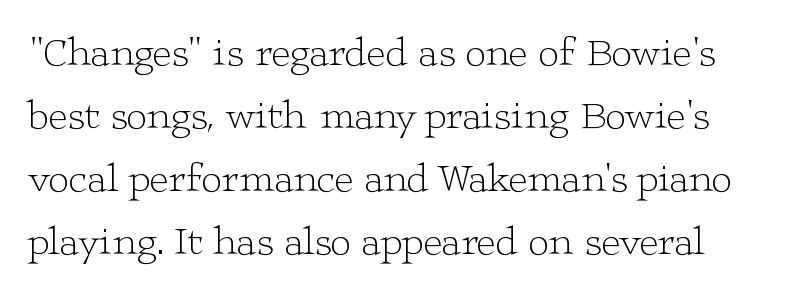
The rendering uses a moderate line-height, typical for paragraphs. The space beneath each line is pristine and unruled. Each letter's strokes conclude with small projecting serifs. Weight: not bold — regular or lighter.
